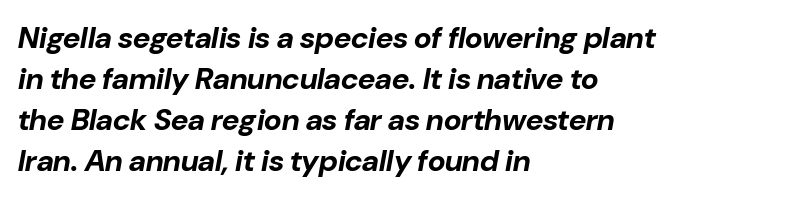
The image shows 30 px bold type, italic (leaning right); set left-aligned, normal line spacing (1.37x), normal letter spacing, not underlined; low stroke contrast and a medium x-height.
